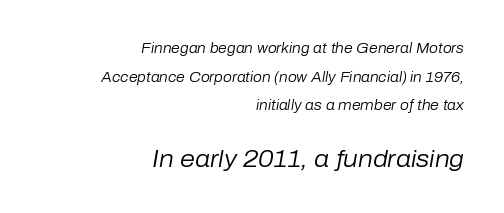
{"italic": "yes", "lean": "right", "slant_degrees": 10, "bold": "no", "underline": "no", "align": "right", "line_spacing": "loose", "line_spacing_ratio": 2.04, "letter_spacing": "normal", "letter_spacing_em": 0.0, "larger_block": "second", "size_ratio": 1.71, "glyph_px": 24}
